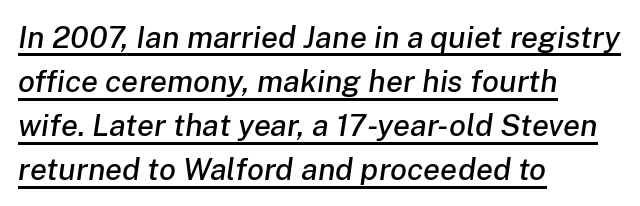
The image shows 31 px text type, italic (leaning right); set left-aligned, normal line spacing (1.42x), normal letter spacing, underlined; low stroke contrast and a medium x-height.
